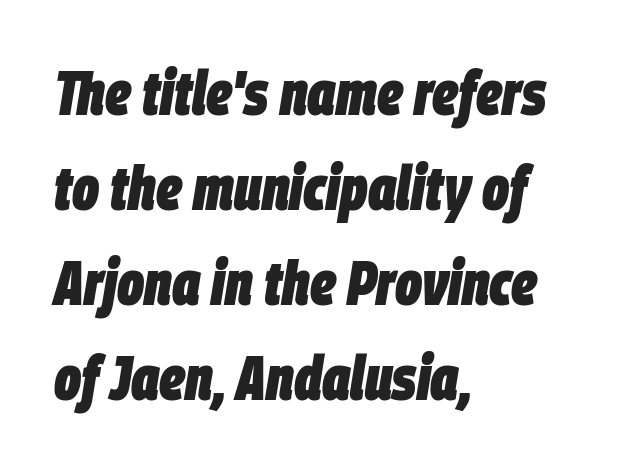
{"italic": "yes", "lean": "right", "slant_degrees": 9, "bold": "yes", "weight": "heavy", "width": "condensed", "stroke_contrast": "low", "x_height": "large", "monospaced": "no", "underline": "no", "align": "left", "line_spacing": "normal", "line_spacing_ratio": 1.51, "letter_spacing": "normal", "letter_spacing_em": 0.0, "glyph_px": 63}
